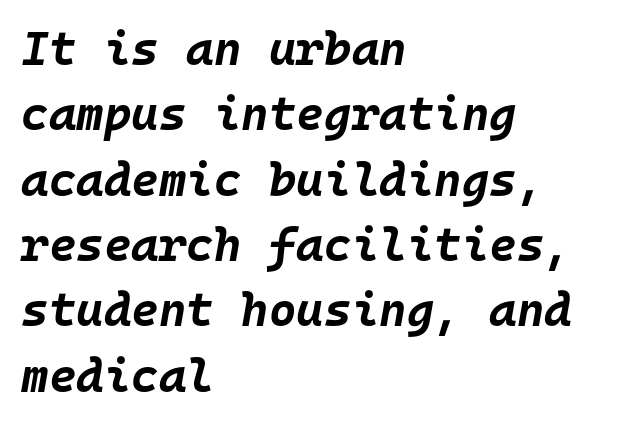
{"italic": "yes", "lean": "right", "slant_degrees": 10, "bold": "yes", "weight": "bold", "width": "normal", "stroke_contrast": "low", "x_height": "large", "monospaced": "yes", "underline": "no", "align": "left", "line_spacing": "normal", "line_spacing_ratio": 1.39, "letter_spacing": "normal", "letter_spacing_em": 0.0, "glyph_px": 47}
